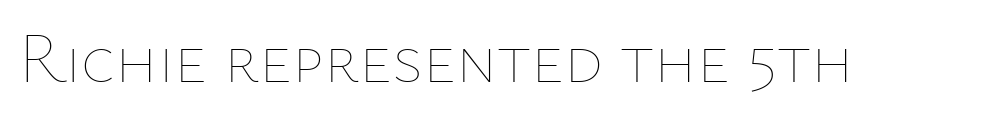
Q: Is the text bold? A: No.
Q: Is the text italic (slanted)? A: No, it is upright.
Q: Is the text underlined? A: No.
Q: Is the spacing between letters normal or unusually wide? A: Normal.
Q: Width (condensed, normal, or wide)? A: Normal.
Q: Stroke contrast? A: Low.
Q: x-height? A: Medium.
Q: Monospaced? A: No.
